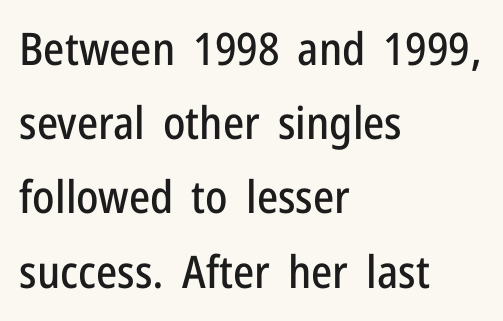
{"serif": "no", "italic": "no", "width": "condensed", "stroke_contrast": "low", "x_height": "medium", "monospaced": "no", "underline": "no", "align": "left", "line_spacing": "normal", "line_spacing_ratio": 1.65, "letter_spacing": "normal", "letter_spacing_em": 0.0, "glyph_px": 45}
